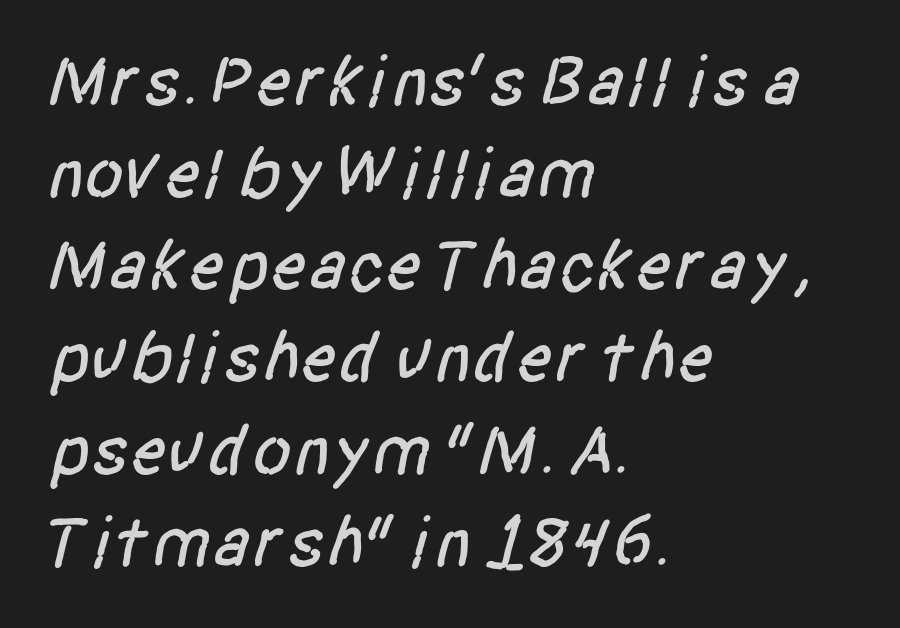
Q: Is the typeface a serif or a sans-serif typeface? A: Sans-serif.
Q: Is the text underlined? A: No.
Q: How is the paragraph aligned? A: Left-aligned.
Q: Is the spacing between letters normal or unusually wide? A: Normal.
Q: Is the spacing between lines tight, normal or loose? A: Normal.
Q: Width (condensed, normal, or wide)? A: Condensed.
Q: Stroke contrast? A: Low.
Q: x-height? A: Large.
Q: Monospaced? A: No.
